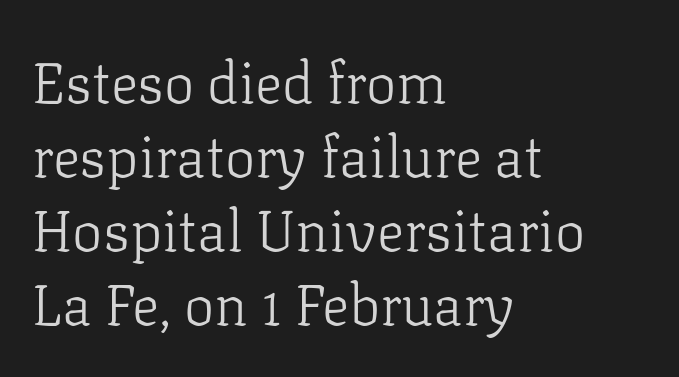
The image shows 57 px light serif type, upright; set left-aligned, normal line spacing (1.3x), normal letter spacing, not underlined; low stroke contrast and a medium x-height.
